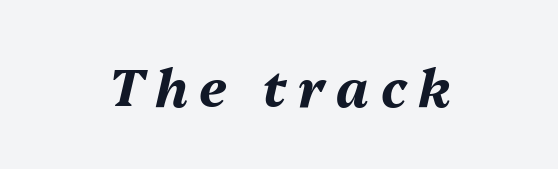
The image shows 52 px bold type, italic (leaning right); set centered, unusually wide letter spacing (+0.22 em), not underlined; medium stroke contrast and a medium x-height.
